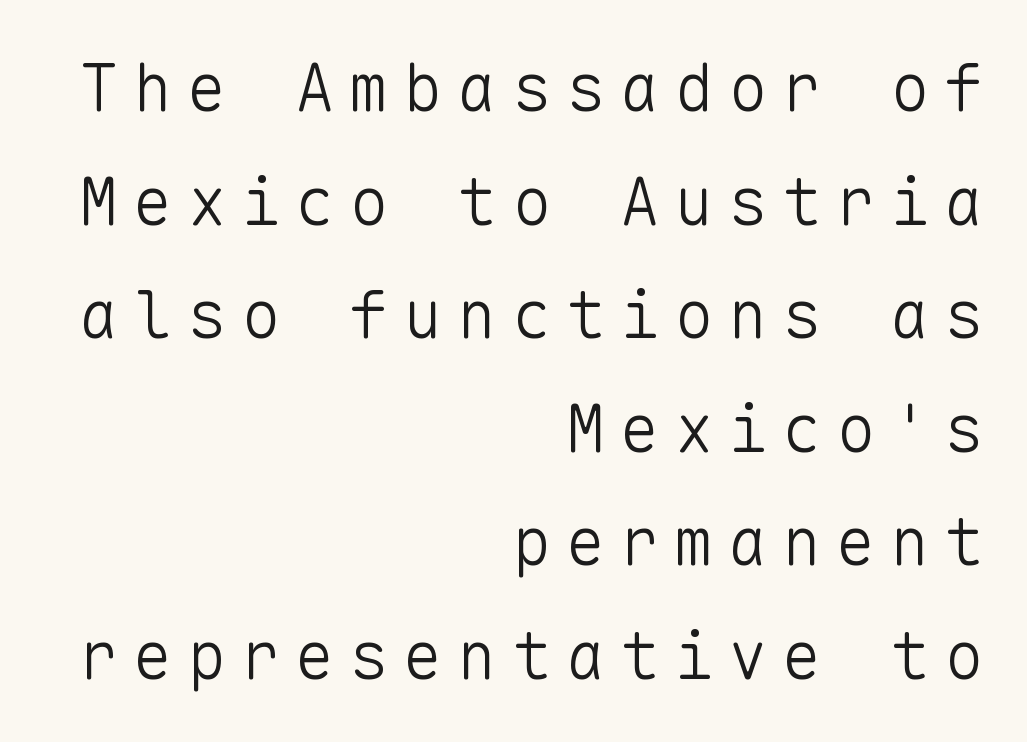
The image shows 66 px light sans-serif type, upright, monospaced; set right-aligned, line spacing 1.72x, unusually wide letter spacing (+0.22 em), not underlined; low stroke contrast and a medium x-height.
